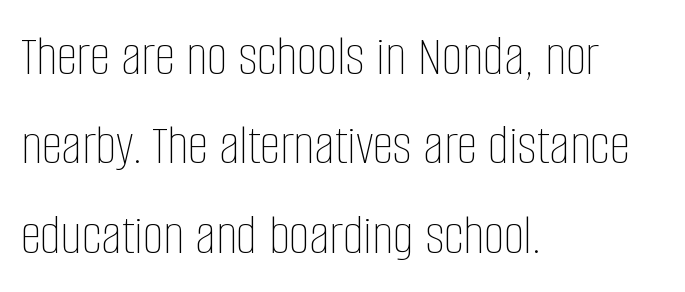
Inter-character spacing is left at the font's built-in metrics. These lines sit exactly where default settings would place them. These lines are set flush left with a ragged right edge. The passage shown is typed in a proportional face where columns would drift. The axis of the letterforms is exactly vertical. Ink coverage per letter is moderate at most.
